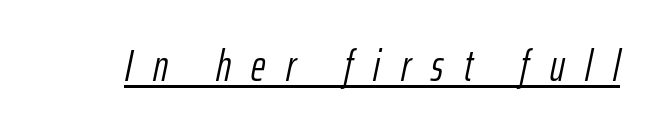
{"italic": "yes", "lean": "right", "slant_degrees": 12, "bold": "no", "weight": "light", "width": "condensed", "stroke_contrast": "low", "x_height": "medium", "monospaced": "no", "underline": "yes", "letter_spacing": "wide", "letter_spacing_em": 0.47, "glyph_px": 44}
